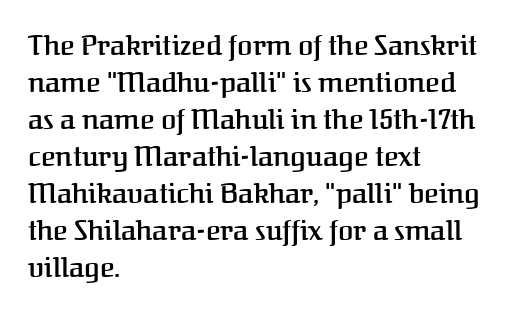
Q: Is the text bold? A: Semi-bold.
Q: Is the text italic (slanted)? A: No, it is upright.
Q: Is the typeface a serif or a sans-serif typeface? A: Serif.
Q: Is the text underlined? A: No.
Q: How is the paragraph aligned? A: Left-aligned.
Q: Is the spacing between letters normal or unusually wide? A: Normal.
Q: Is the spacing between lines tight, normal or loose? A: Normal.
Q: Width (condensed, normal, or wide)? A: Normal.
Q: Stroke contrast? A: Medium.
Q: x-height? A: Medium.
Q: Monospaced? A: No.
